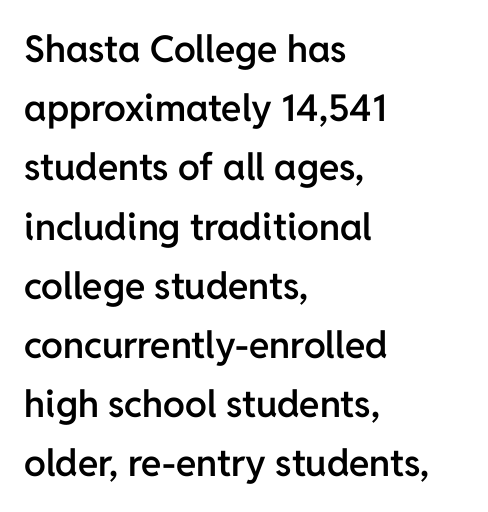
{"serif": "no", "italic": "no", "bold": "semi", "weight": "semibold", "width": "normal", "stroke_contrast": "low", "x_height": "medium", "monospaced": "no", "underline": "no", "align": "left", "line_spacing": "normal", "line_spacing_ratio": 1.6, "letter_spacing": "normal", "letter_spacing_em": 0.0, "glyph_px": 37}
